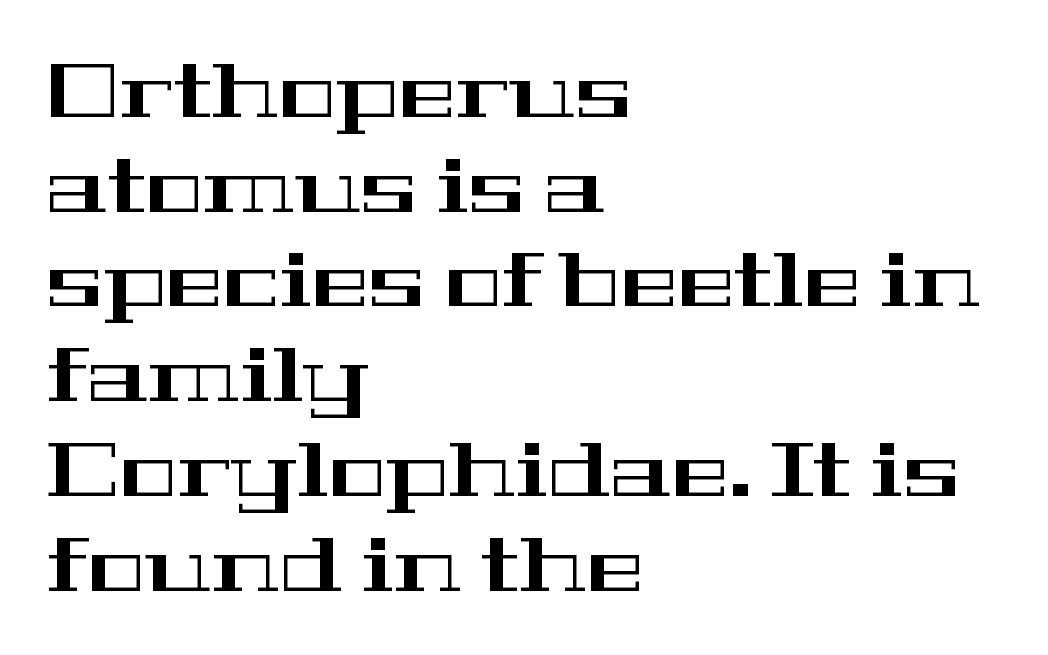
The rendering anchors every line to the left-hand side. The face used here is rendered with its standard letterfit. Does the type have serifs? Yes, each stem ends in a small foot. Posture: upright roman. The letters advance in unequal steps, a hallmark of proportional type. The string is rendered with underlining switched off.
